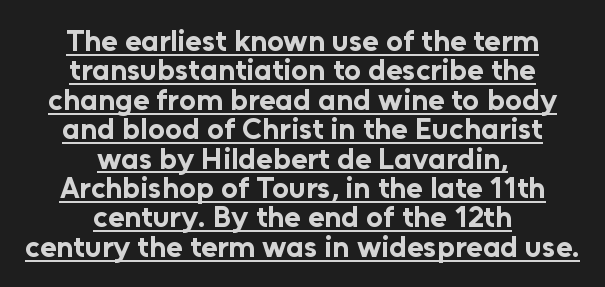
The image shows 30 px bold sans-serif type, upright; set centered, tight line spacing (0.98x), normal letter spacing, underlined; low stroke contrast and a medium x-height.
